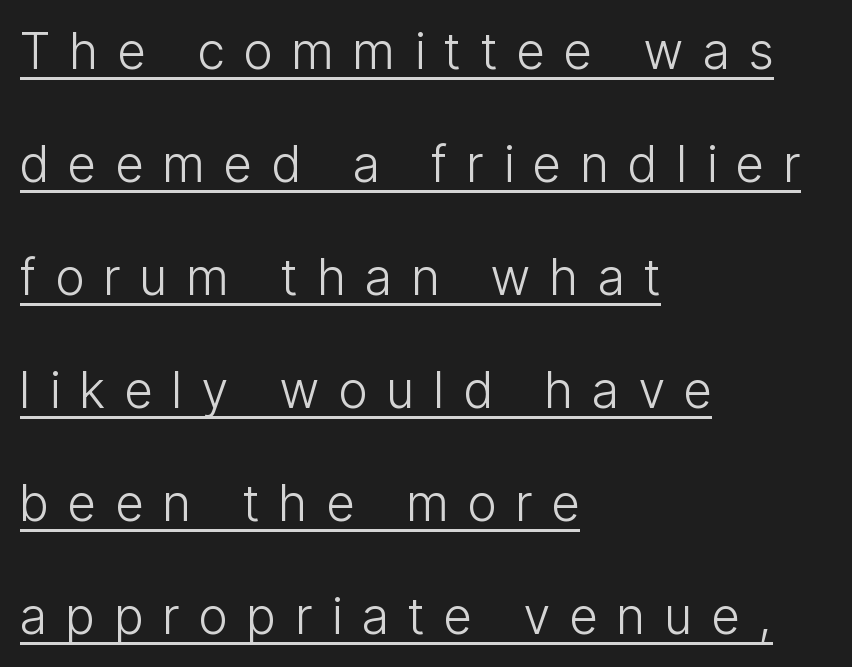
The image shows 50 px light, condensed sans-serif type, upright; set left-aligned, loose line spacing (2.26x), unusually wide letter spacing (+0.4 em), underlined; low stroke contrast and a medium x-height.
